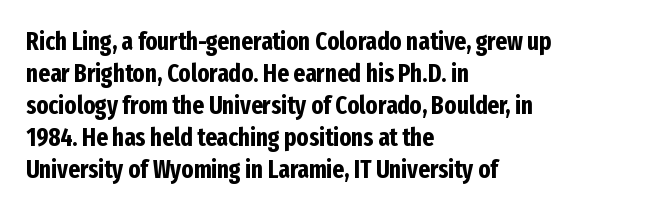
{"italic": "no", "bold": "yes", "underline": "no", "align": "left", "line_spacing": "normal", "line_spacing_ratio": 1.28, "letter_spacing": "normal", "letter_spacing_em": 0.0, "glyph_px": 25}
